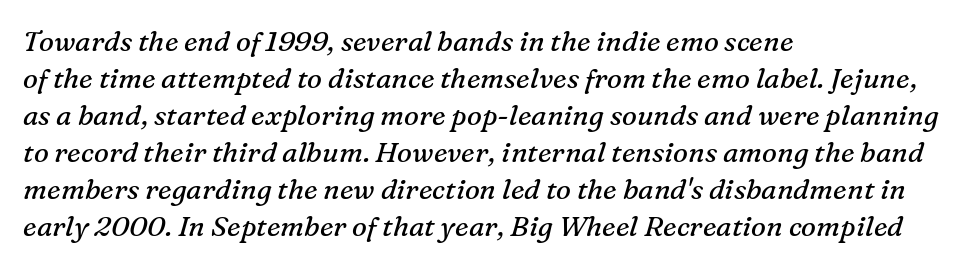
{"serif": "yes", "italic": "yes", "lean": "right", "slant_degrees": 16, "bold": "no", "weight": "regular", "width": "normal", "stroke_contrast": "medium", "x_height": "medium", "monospaced": "no", "underline": "no", "align": "left", "line_spacing": "normal", "line_spacing_ratio": 1.32, "letter_spacing": "normal", "letter_spacing_em": 0.0, "glyph_px": 28}
